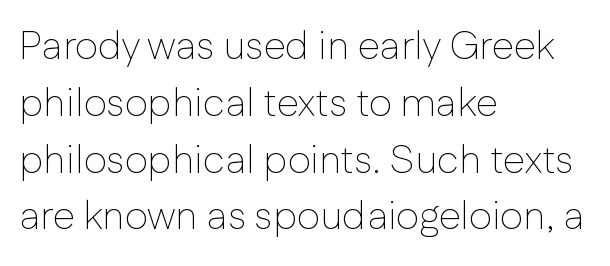
{"serif": "no", "italic": "no", "bold": "no", "weight": "thin", "width": "normal", "stroke_contrast": "low", "x_height": "medium", "monospaced": "no", "underline": "no", "align": "left", "line_spacing": "normal", "line_spacing_ratio": 1.42, "letter_spacing": "normal", "letter_spacing_em": 0.0, "glyph_px": 40}
